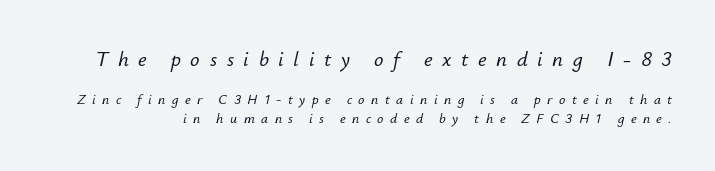
Looking at the ascenders, they clearly lean. Character size in the leading block exceeds that of the trailing block. Compared with typical paragraphs, the rows here are spaced about the same. Beneath every word, the page is bare. Honestly, the letter spacing is so wide it's the main thing you notice.
